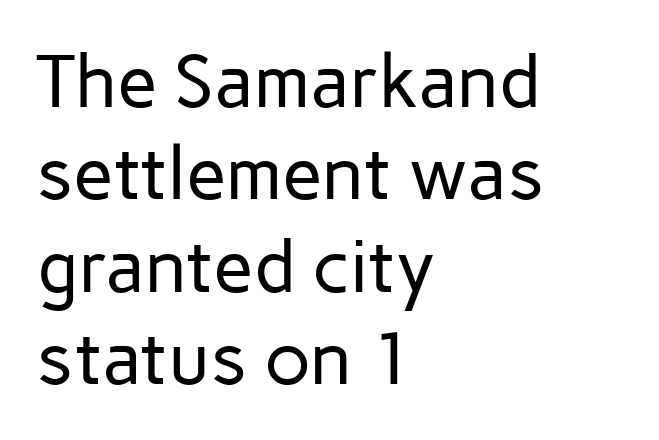
Does the lettering tilt? It doesn't — this is upright. Typeset ragged right — the left edge is the straight one. Proportional: the letters do not fall into vertical columns. In terms of letterspacing, this is plain default setting. A quiet, ordinary-to-light weight characterises the typeface. The letters carry no serifs — their stems end cleanly without finishing strokes.
